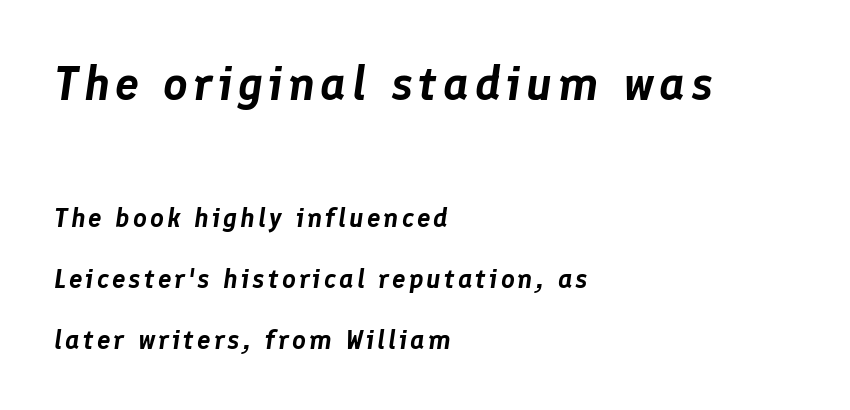
These lines are rendered in a variable-pitch font. Descenders hang freely into open space. The axis of the letterforms is tilted away from vertical. This sample trades compactness for vertical openness between lines. Typeset ragged right — the left edge is the straight one. The upper block of text is set noticeably larger than the block beneath it.
